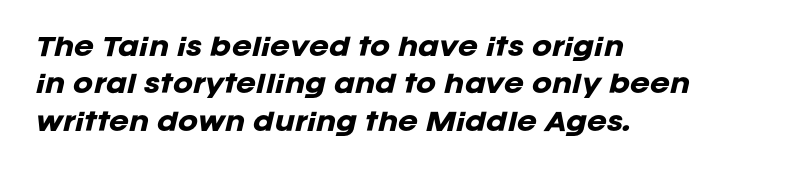
In terms of posture, this sample is oblique. Students, this is bold: see how much ink each stroke carries. These lines stack with their left ends in a neat column. No word sits above an underline.
